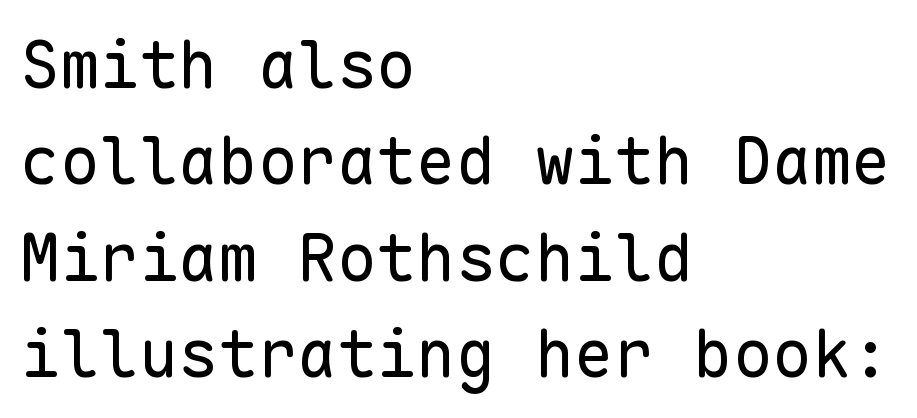
Default kerning and tracking; the words read as compact shapes. The passage shown is typed in a monospace face where columns stay perfectly aligned. Left-aligned paragraph, ragged on the right. Leading: standard. A roman cut, with each character standing at attention. Weight: not bold — regular or lighter.
